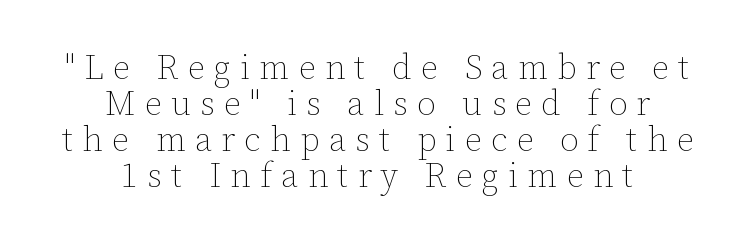
{"italic": "no", "bold": "no", "weight": "thin", "width": "normal", "stroke_contrast": "low", "x_height": "medium", "monospaced": "no", "underline": "no", "align": "center", "line_spacing": "tight", "line_spacing_ratio": 1.06, "letter_spacing": "wide", "letter_spacing_em": 0.27, "glyph_px": 34}
